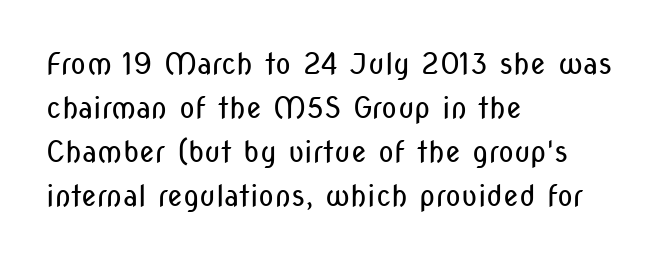
The image shows 29 px regular-weight, condensed sans-serif type, upright; set left-aligned, normal line spacing (1.52x), normal letter spacing, not underlined; low stroke contrast and a medium x-height.
